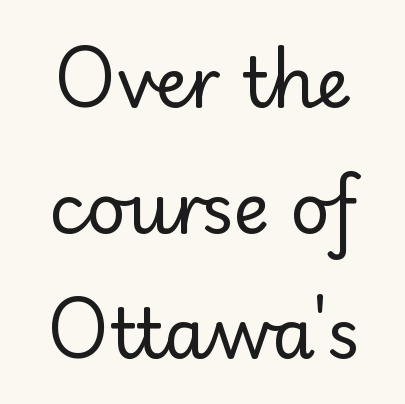
The image shows 69 px regular-weight sans-serif type, upright; set centered, line spacing 1.82x, normal letter spacing, not underlined; low stroke contrast and a small x-height.
